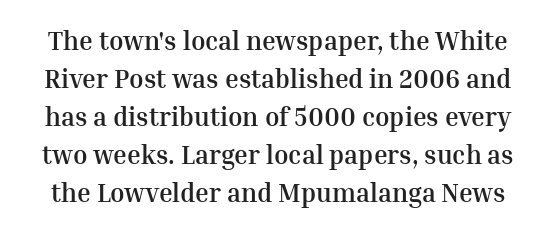
{"italic": "no", "bold": "yes", "underline": "no", "line_spacing": "normal", "line_spacing_ratio": 1.46, "letter_spacing": "normal", "letter_spacing_em": 0.0, "glyph_px": 26}
